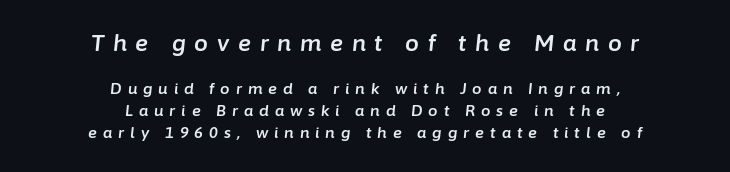
Q: Is the text italic (slanted)? A: Yes, it leans right by about 6 degrees.
Q: Is the text underlined? A: No.
Q: How is the paragraph aligned? A: Centered.
Q: Is the spacing between letters normal or unusually wide? A: Unusually wide.
Q: Is the spacing between lines tight, normal or loose? A: Normal.
Q: Which block of text is set in a larger size, the first (top) or the second (bottom)? A: The first (top) one.
